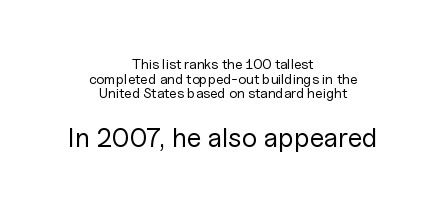
Here the second block reads like a headline and the first like body copy. The space beneath each line is pristine and unruled. Unbolded letterforms with no extra heft. Caption: multi-line text, centered on the measure.
